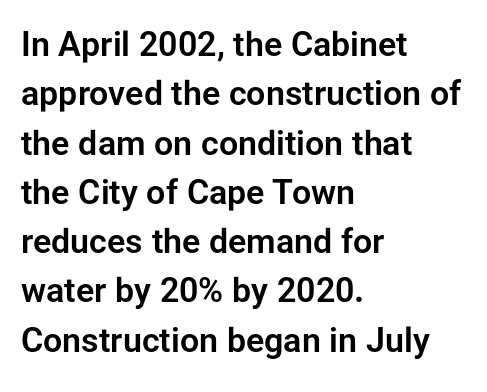
Summary of vertical rhythm: regular, with standard interline spacing. You can tell from the bare stems that sans-serif type was used. Horizontal alignment here is leftward, the default for most running prose. Is this a fixed-width face? No — the glyphs have proportional, varying widths. The typography opts for an upright posture over an oblique one.
